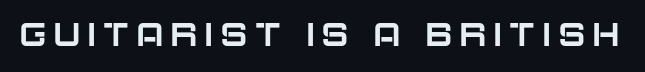
Q: Is the text italic (slanted)? A: No, it is upright.
Q: Is the typeface a serif or a sans-serif typeface? A: Sans-serif.
Q: Is the text underlined? A: No.
Q: Width (condensed, normal, or wide)? A: Normal.
Q: Stroke contrast? A: Low.
Q: x-height? A: Large.
Q: Monospaced? A: No.
